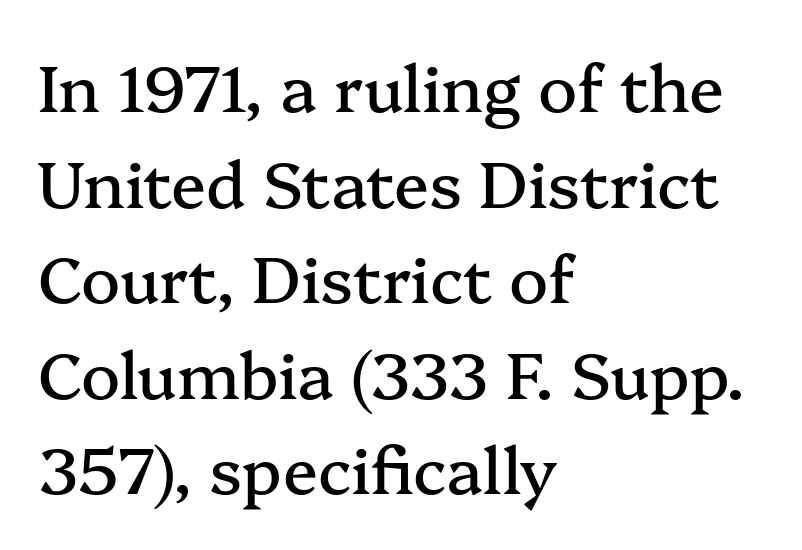
Q: Is the text italic (slanted)? A: No, it is upright.
Q: Is the typeface a serif or a sans-serif typeface? A: Serif.
Q: Is the text underlined? A: No.
Q: How is the paragraph aligned? A: Left-aligned.
Q: Is the spacing between letters normal or unusually wide? A: Normal.
Q: Is the spacing between lines tight, normal or loose? A: Normal.
Q: Width (condensed, normal, or wide)? A: Normal.
Q: Stroke contrast? A: Medium.
Q: x-height? A: Medium.
Q: Monospaced? A: No.
